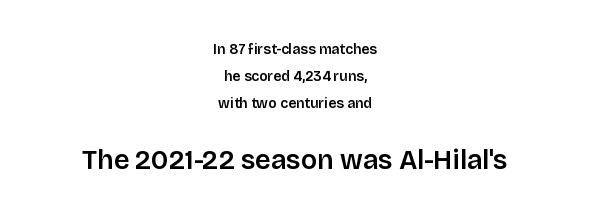
The image shows 27 px text type, upright; set centered, loose line spacing (1.94x), normal letter spacing, not underlined; the second (bottom) block is 1.93x larger.
